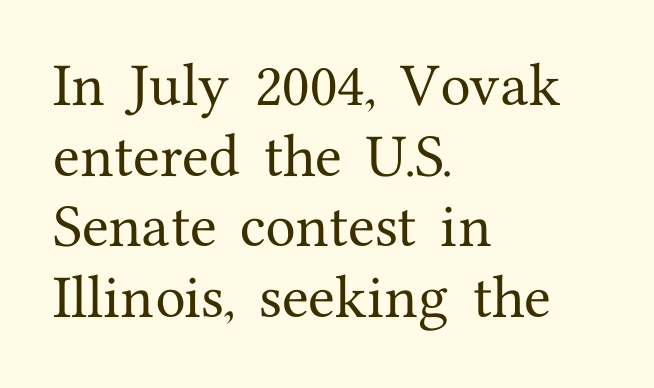
Beneath every word, the page is bare. Here the designer chose a conventional face with non-uniform glyph widths. Horizontal bands of white between lines are of average thickness. Is this a sans? No — the strokes have serifs. Vertical strokes here are truly vertical.
